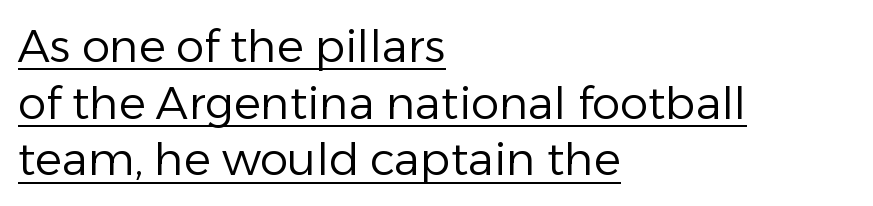
{"serif": "no", "italic": "no", "bold": "no", "weight": "regular", "width": "normal", "stroke_contrast": "low", "x_height": "medium", "monospaced": "no", "underline": "yes", "align": "left", "line_spacing": "normal", "line_spacing_ratio": 1.26, "letter_spacing": "normal", "letter_spacing_em": 0.0, "glyph_px": 45}
